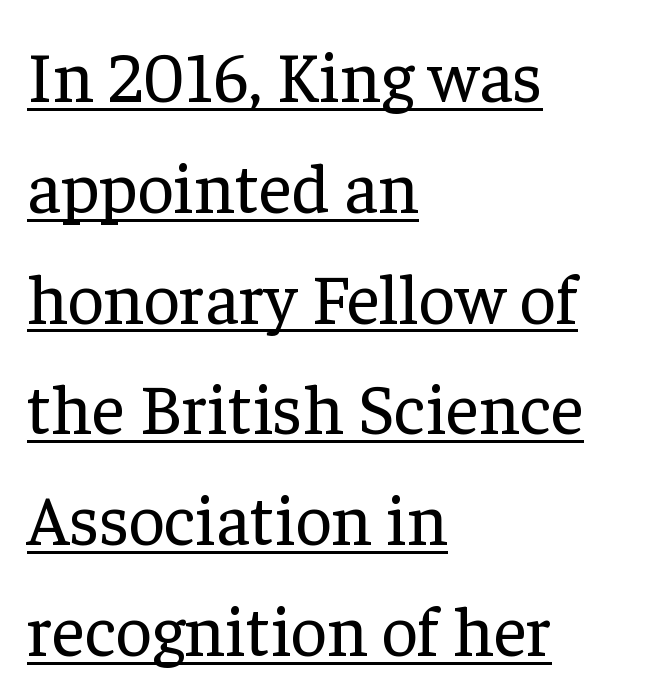
Q: Is the text bold? A: No.
Q: Is the text italic (slanted)? A: No, it is upright.
Q: Is the typeface a serif or a sans-serif typeface? A: Serif.
Q: Is the text underlined? A: Yes.
Q: How is the paragraph aligned? A: Left-aligned.
Q: Is the spacing between letters normal or unusually wide? A: Normal.
Q: Is the spacing between lines tight, normal or loose? A: Normal.
Q: Width (condensed, normal, or wide)? A: Normal.
Q: Stroke contrast? A: Low.
Q: x-height? A: Medium.
Q: Monospaced? A: No.
